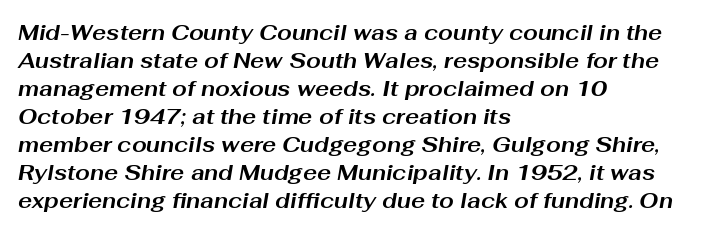
Q: Is the text bold? A: Yes.
Q: Is the text italic (slanted)? A: Yes, it leans right by about 10 degrees.
Q: Is the text underlined? A: No.
Q: How is the paragraph aligned? A: Left-aligned.
Q: Is the spacing between letters normal or unusually wide? A: Normal.
Q: Is the spacing between lines tight, normal or loose? A: Normal.
